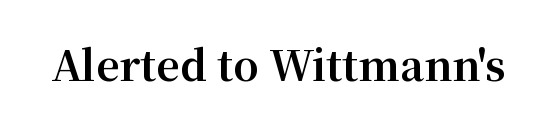
Q: Is the text bold? A: Yes.
Q: Is the text italic (slanted)? A: No, it is upright.
Q: Is the typeface a serif or a sans-serif typeface? A: Serif.
Q: Is the text underlined? A: No.
Q: Is the spacing between letters normal or unusually wide? A: Normal.
Q: Width (condensed, normal, or wide)? A: Normal.
Q: Stroke contrast? A: Medium.
Q: x-height? A: Medium.
Q: Monospaced? A: No.
